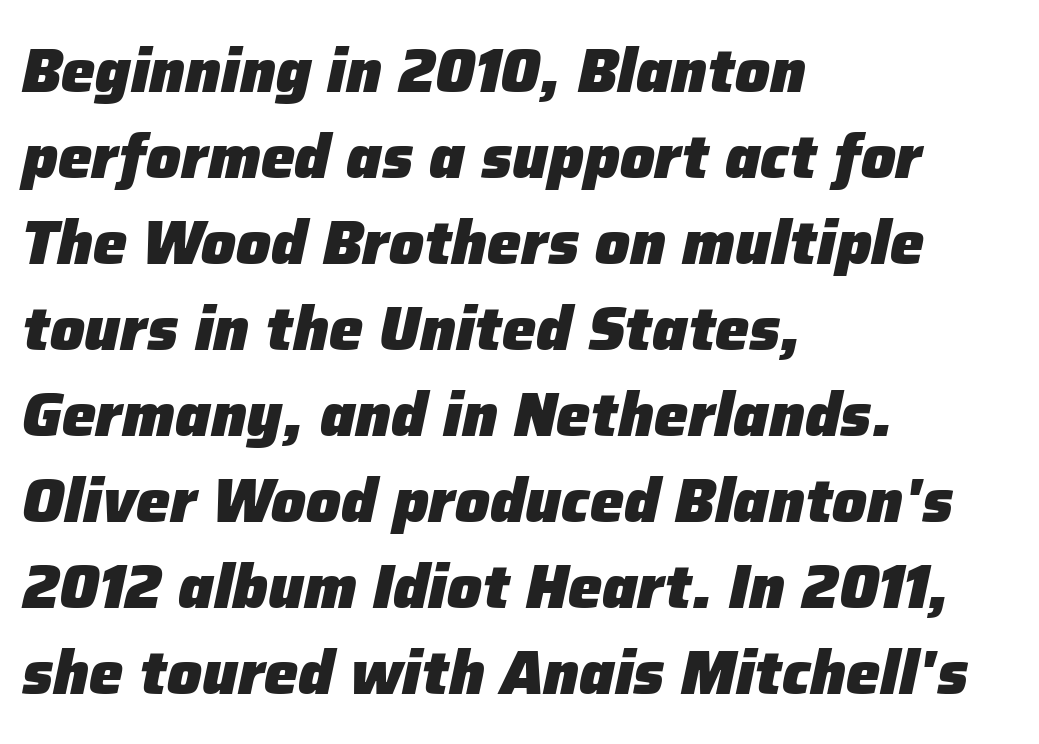
The image shows 61 px heavy type, italic (leaning right); set left-aligned, normal line spacing (1.41x), normal letter spacing, not underlined; low stroke contrast and a medium x-height.
